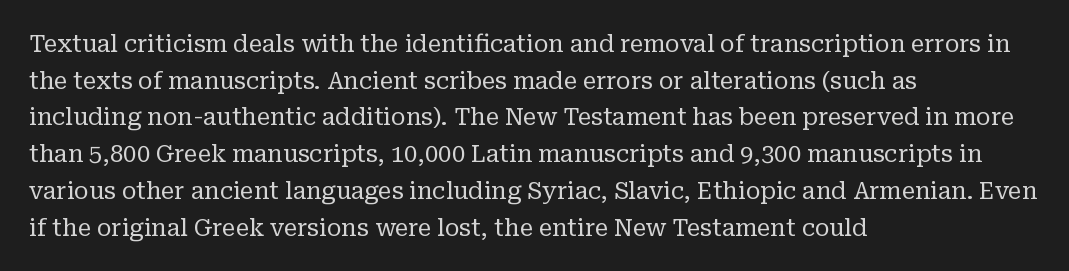
Q: Is the text bold? A: No.
Q: Is the text italic (slanted)? A: No, it is upright.
Q: Is the text underlined? A: No.
Q: How is the paragraph aligned? A: Left-aligned.
Q: Is the spacing between letters normal or unusually wide? A: Normal.
Q: Is the spacing between lines tight, normal or loose? A: Normal.
